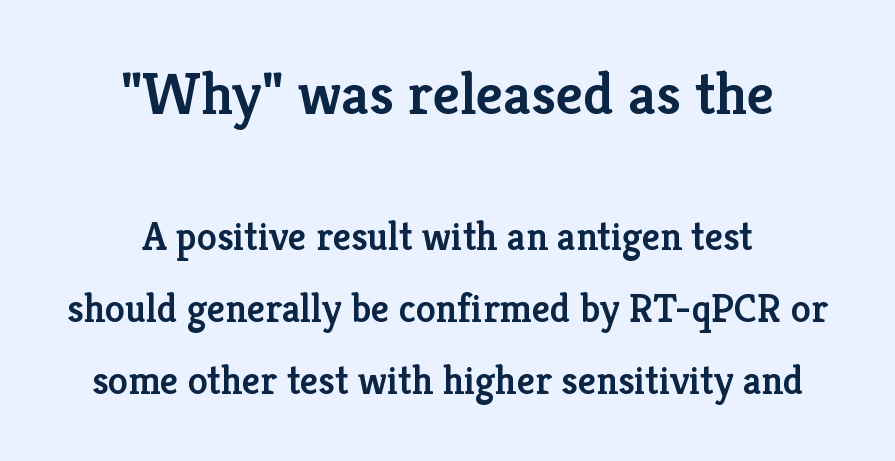
{"serif": "yes", "italic": "no", "bold": "semi", "weight": "semibold", "width": "normal", "stroke_contrast": "low", "x_height": "medium", "monospaced": "no", "underline": "no", "align": "center", "line_spacing_ratio": 1.8, "letter_spacing": "normal", "letter_spacing_em": 0.0, "larger_block": "first", "size_ratio": 1.5, "glyph_px": 60}
